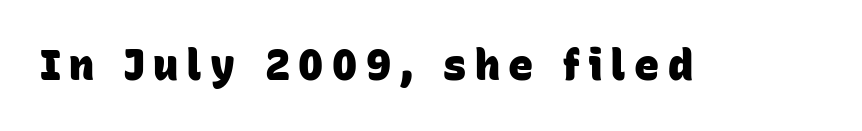
{"serif": "no", "bold": "yes", "weight": "heavy", "width": "normal", "stroke_contrast": "low", "x_height": "large", "monospaced": "no", "underline": "no", "letter_spacing": "wide", "letter_spacing_em": 0.2, "glyph_px": 42}
